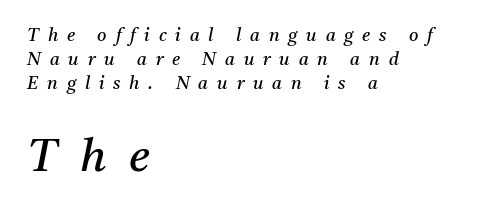
{"serif": "yes", "italic": "yes", "lean": "right", "slant_degrees": 11, "bold": "no", "weight": "regular", "width": "normal", "stroke_contrast": "medium", "x_height": "medium", "monospaced": "no", "underline": "no", "align": "left", "line_spacing": "normal", "line_spacing_ratio": 1.34, "letter_spacing": "wide", "letter_spacing_em": 0.49, "larger_block": "second", "size_ratio": 2.56, "glyph_px": 46}
